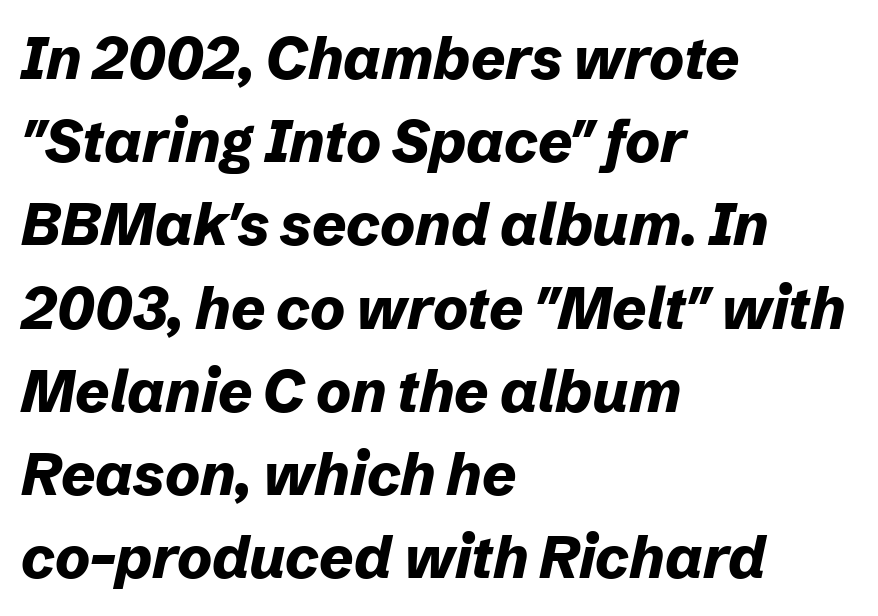
{"italic": "yes", "lean": "right", "slant_degrees": 12, "bold": "yes", "weight": "bold", "width": "normal", "stroke_contrast": "low", "x_height": "medium", "monospaced": "no", "underline": "no", "align": "left", "line_spacing": "normal", "line_spacing_ratio": 1.41, "letter_spacing": "normal", "letter_spacing_em": 0.0, "glyph_px": 59}
